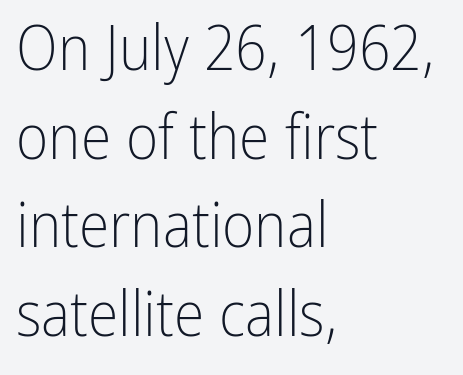
The image shows 62 px light, condensed sans-serif type, upright; set left-aligned, normal line spacing (1.43x), normal letter spacing, not underlined; low stroke contrast and a medium x-height.
